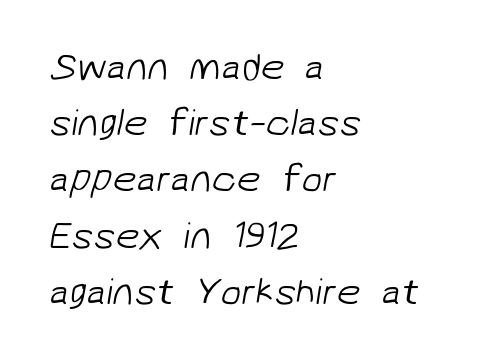
The image shows 38 px light sans-serif type; set left-aligned, normal line spacing (1.48x), normal letter spacing, not underlined; low stroke contrast and a medium x-height.
